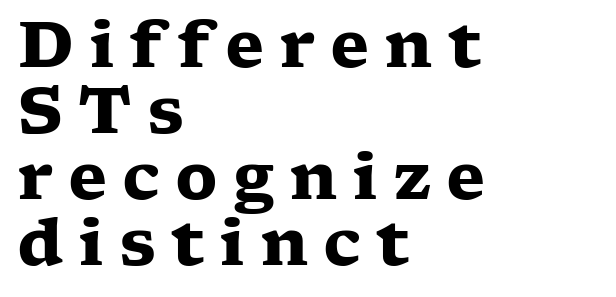
The image shows 64 px heavy, wide serif type, upright; set left-aligned, tight line spacing (1.03x), unusually wide letter spacing (+0.23 em), not underlined; low stroke contrast and a medium x-height.
